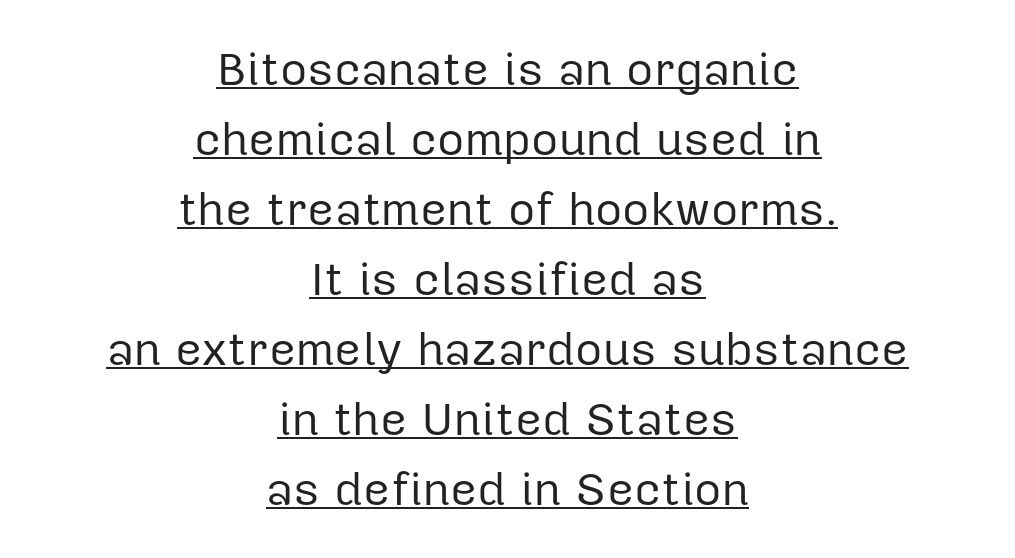
The image shows 47 px regular-weight sans-serif type, upright; set centered, normal line spacing (1.49x), normal letter spacing, underlined; low stroke contrast and a medium x-height.
